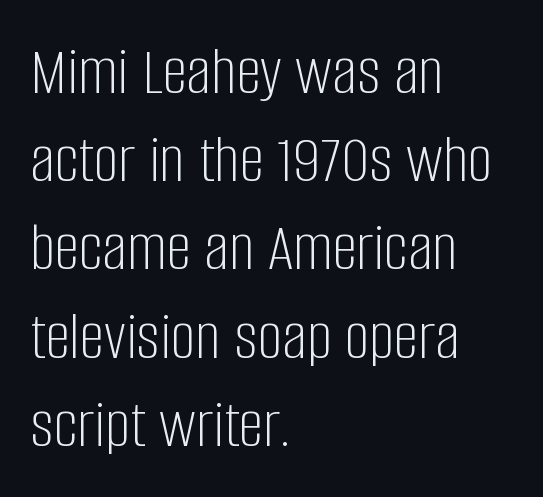
{"serif": "no", "italic": "no", "bold": "no", "weight": "light", "width": "condensed", "stroke_contrast": "low", "x_height": "large", "monospaced": "no", "underline": "no", "align": "left", "line_spacing": "normal", "line_spacing_ratio": 1.26, "letter_spacing": "normal", "letter_spacing_em": 0.0, "glyph_px": 70}
